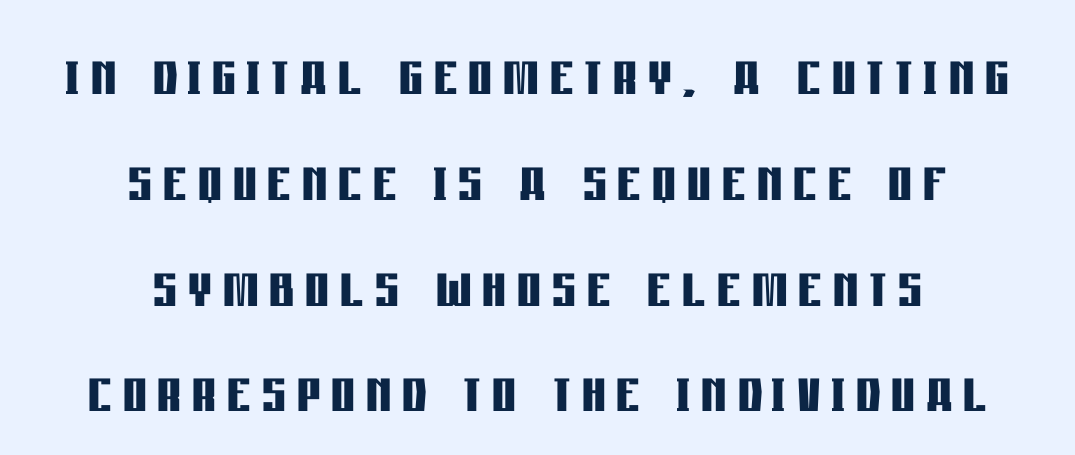
{"serif": "no", "italic": "no", "bold": "yes", "weight": "semibold", "width": "condensed", "stroke_contrast": "low", "x_height": "large", "monospaced": "no", "underline": "no", "align": "center", "line_spacing": "normal", "line_spacing_ratio": 1.43, "glyph_px": 74}
